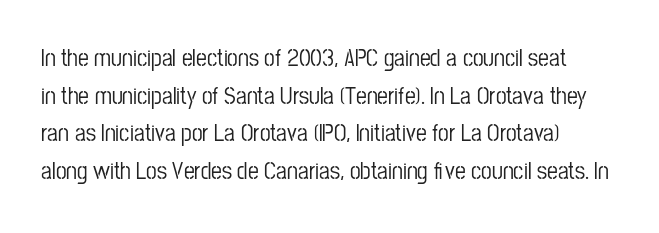
{"italic": "no", "underline": "no", "align": "left", "line_spacing": "normal", "line_spacing_ratio": 1.57, "letter_spacing": "normal", "letter_spacing_em": 0.0, "glyph_px": 24}
